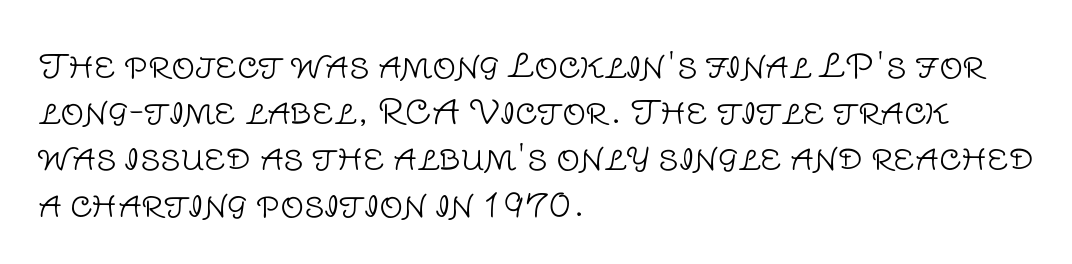
{"serif": "no", "bold": "no", "weight": "light", "width": "normal", "stroke_contrast": "low", "x_height": "large", "monospaced": "no", "underline": "no", "align": "left", "line_spacing": "normal", "line_spacing_ratio": 1.4, "letter_spacing": "normal", "letter_spacing_em": 0.0, "glyph_px": 33}
